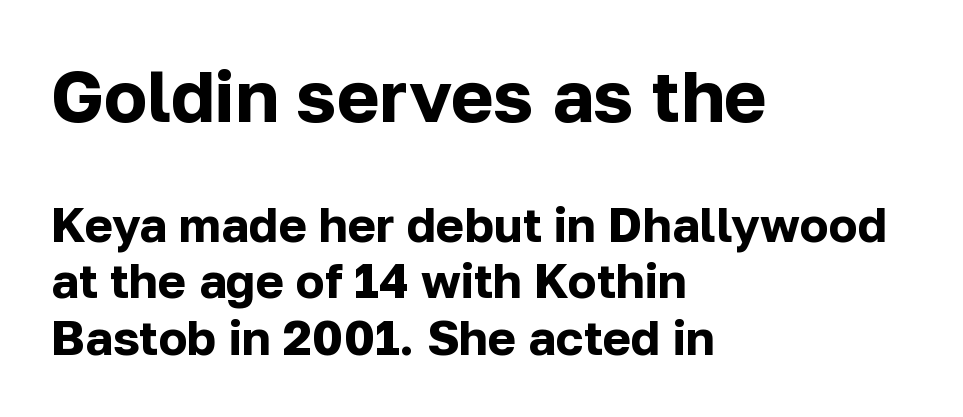
The image shows 72 px bold sans-serif type, upright; set left-aligned, line spacing 1.18x, normal letter spacing, not underlined; the first (top) block is 1.5x larger; low stroke contrast and a medium x-height.
